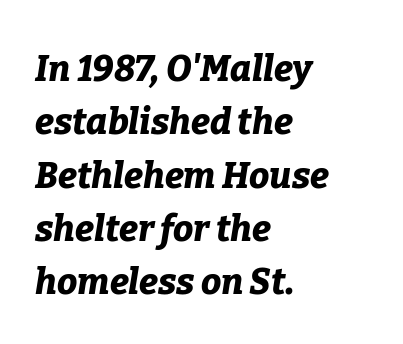
Caption: multi-line text, flush left, ragged right. The rendering uses a moderate line-height, typical for paragraphs. Varying glyph widths throughout — classic text-font behaviour. Slanted lettering throughout.
